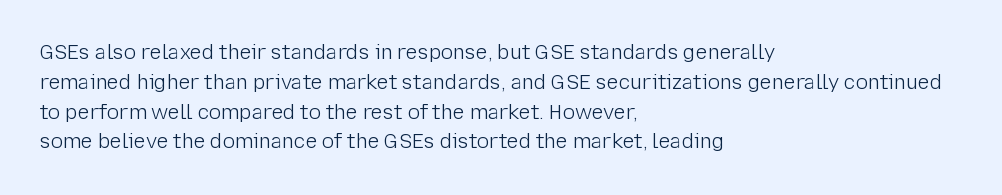
{"italic": "no", "bold": "no", "underline": "no", "align": "left", "line_spacing": "normal", "line_spacing_ratio": 1.49, "letter_spacing": "normal", "letter_spacing_em": 0.0, "glyph_px": 20}
